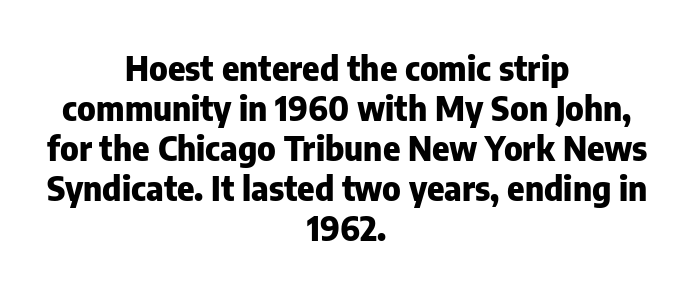
{"serif": "no", "italic": "no", "bold": "yes", "weight": "heavy", "width": "normal", "stroke_contrast": "low", "x_height": "medium", "monospaced": "no", "underline": "no", "align": "center", "line_spacing_ratio": 1.21, "letter_spacing": "normal", "letter_spacing_em": 0.0, "glyph_px": 33}
